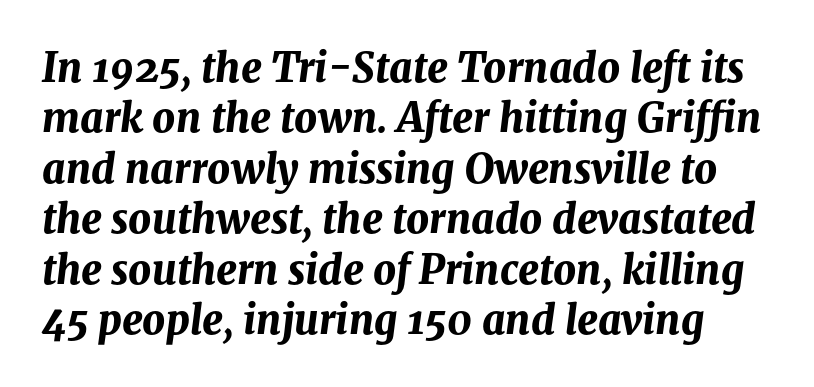
A typesetter would mark this as italic. Strokes here are thick enough to call this a true bold. The baseline area is clear. This sample uses plain, unmodified letter spacing. Each new line begins a customary step beneath the previous one.
